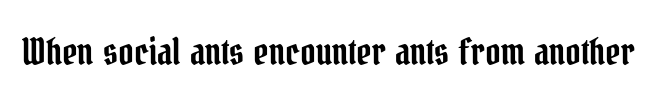
Q: Is the text italic (slanted)? A: No, it is upright.
Q: Is the typeface a serif or a sans-serif typeface? A: Serif.
Q: Is the text underlined? A: No.
Q: Is the spacing between letters normal or unusually wide? A: Normal.
Q: Width (condensed, normal, or wide)? A: Condensed.
Q: Stroke contrast? A: Low.
Q: x-height? A: Medium.
Q: Monospaced? A: No.
